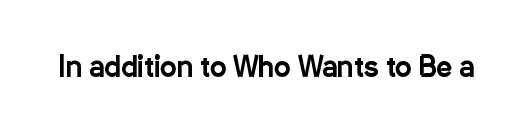
The image shows 28 px condensed sans-serif type, upright; set normal letter spacing, not underlined; low stroke contrast and a medium x-height.
